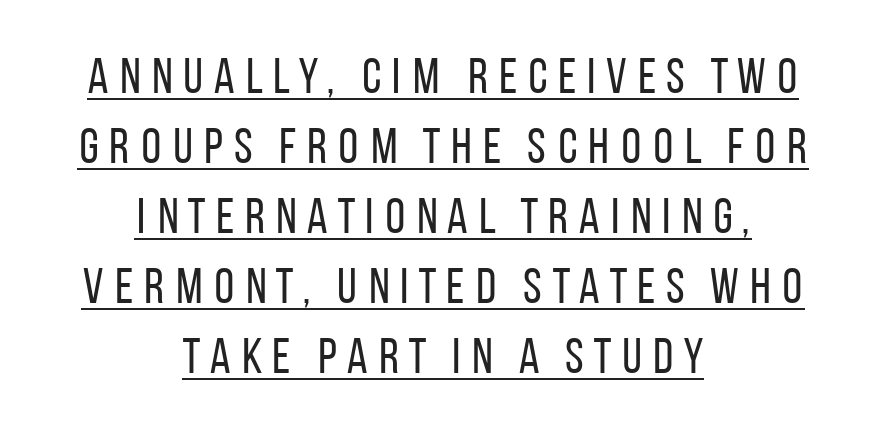
{"serif": "no", "italic": "no", "bold": "no", "weight": "regular", "width": "condensed", "stroke_contrast": "low", "x_height": "large", "monospaced": "no", "underline": "yes", "align": "center", "line_spacing": "normal", "line_spacing_ratio": 1.4, "glyph_px": 50}
